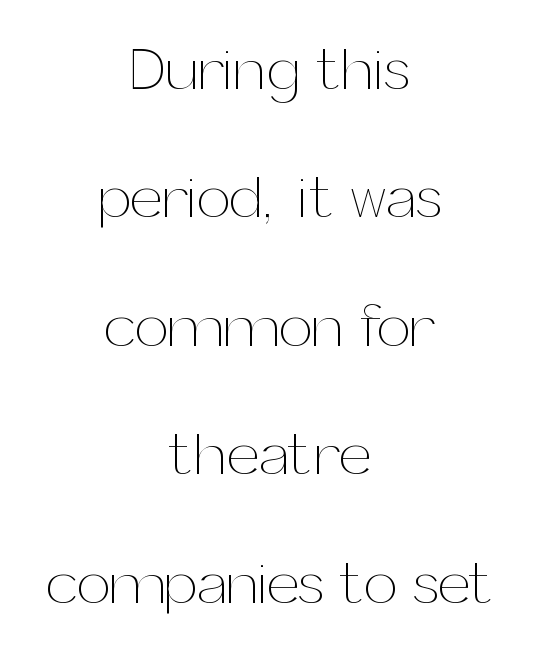
{"italic": "no", "bold": "no", "weight": "thin", "width": "normal", "stroke_contrast": "medium", "x_height": "medium", "monospaced": "no", "underline": "no", "align": "center", "line_spacing": "loose", "line_spacing_ratio": 2.14, "letter_spacing": "normal", "letter_spacing_em": 0.0, "glyph_px": 60}
